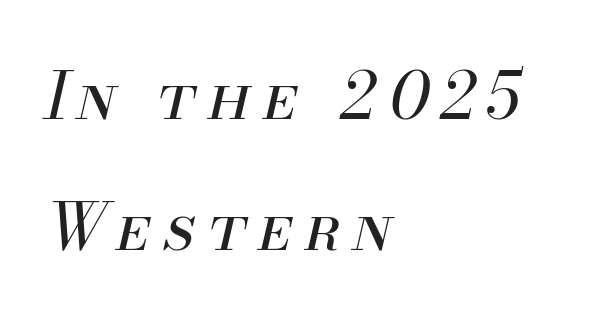
Every character sits at an angle, as italics do. The letters advance in unequal steps, a hallmark of proportional type. Descenders hang freely into open space. Horizontally, the lines are justified to the leading edge only. The typesetting does not lean heavy: it is not bold.
